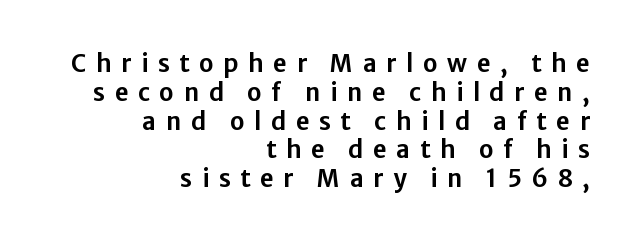
The image shows 24 px text type, upright; set right-aligned, line spacing 1.2x, unusually wide letter spacing (+0.4 em), not underlined.
